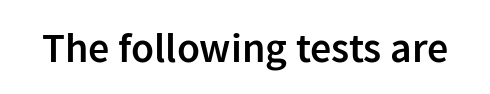
The typesetting leans somewhat heavy: a semibold. How are the letters spaced? Ordinarily, with no added tracking. These lines are rendered in a variable-pitch font. The gap between lines stays unmarked. Does the type have serifs? No, each stem ends abruptly.
